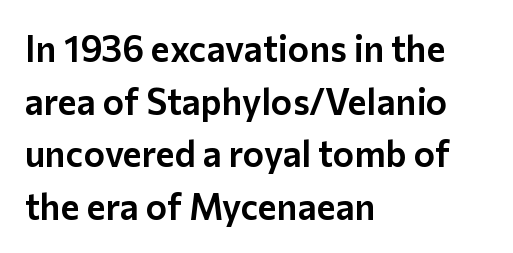
Default kerning and tracking; the words read as compact shapes. Regarding serifs, this sample does without them. Every row of glyphs begins at an identical x-position on the left. One glance says typical: line gaps are just what's usual. Is this a fixed-width face? No — the glyphs have proportional, varying widths. Lines of text with bare space underneath.
